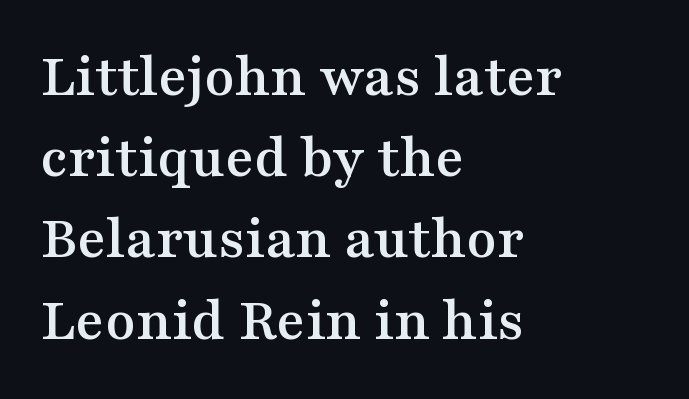
{"serif": "yes", "italic": "no", "width": "wide", "stroke_contrast": "medium", "x_height": "medium", "monospaced": "no", "underline": "no", "align": "left", "line_spacing": "normal", "line_spacing_ratio": 1.31, "letter_spacing": "normal", "letter_spacing_em": 0.0, "glyph_px": 62}
